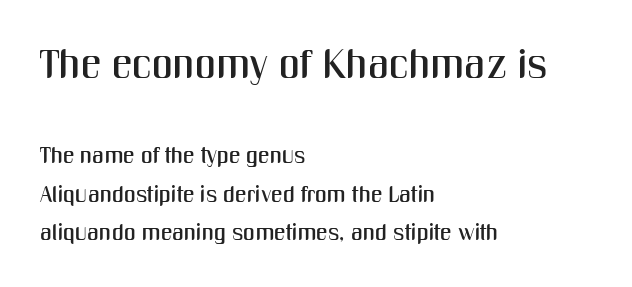
The image shows 41 px condensed sans-serif type, upright; set left-aligned, normal line spacing (1.67x), normal letter spacing, not underlined; the first (top) block is 1.78x larger; medium stroke contrast and a medium x-height.
